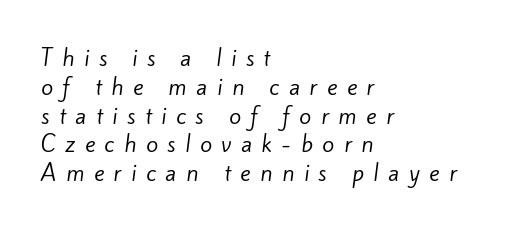
Q: Is the text bold? A: No.
Q: Is the text underlined? A: No.
Q: How is the paragraph aligned? A: Left-aligned.
Q: Is the spacing between letters normal or unusually wide? A: Unusually wide.
Q: Is the spacing between lines tight, normal or loose? A: Normal.
